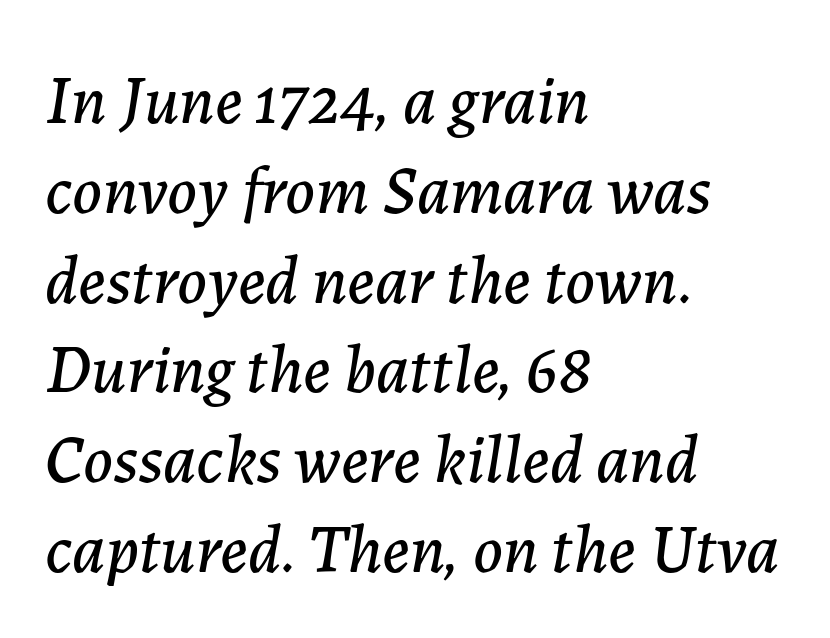
{"italic": "yes", "lean": "right", "slant_degrees": 7, "width": "normal", "stroke_contrast": "low", "x_height": "medium", "monospaced": "no", "underline": "no", "align": "left", "line_spacing": "normal", "line_spacing_ratio": 1.32, "letter_spacing": "normal", "letter_spacing_em": 0.0, "glyph_px": 68}
